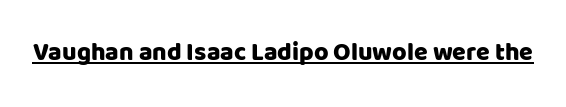
You can tell it's not italic because the verticals are truly vertical. Honestly, the letter spacing is just normal — you wouldn't notice it. Students, observe the line beneath the letters — that is underlining.
